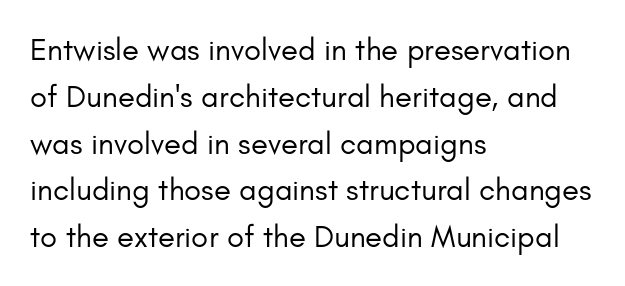
{"serif": "no", "italic": "no", "bold": "no", "weight": "regular", "width": "normal", "stroke_contrast": "low", "x_height": "small", "monospaced": "no", "underline": "no", "align": "left", "line_spacing": "normal", "line_spacing_ratio": 1.51, "letter_spacing": "normal", "letter_spacing_em": 0.0, "glyph_px": 31}
